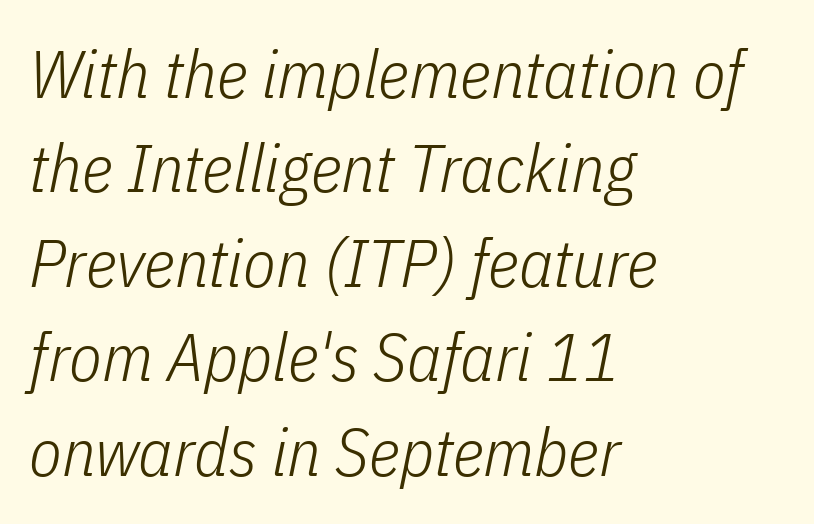
Descenders hang freely into open space. Compared with typical paragraphs, the rows here are spaced about the same. The face used here is proportionally spaced, like ordinary book or web type. The passage shown leans; its letterforms are oblique. Vertical stems look standard width or narrower in stroke. Horizontally, the lines are justified to the leading edge only.
